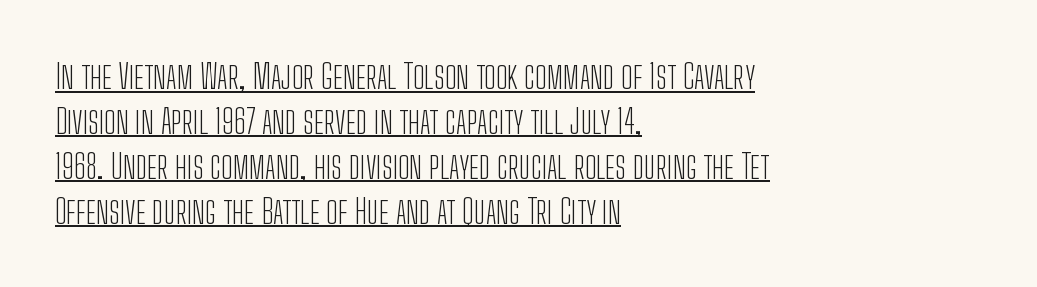
The image shows 34 px light, condensed sans-serif type, upright; set left-aligned, normal line spacing (1.32x), normal letter spacing, underlined; low stroke contrast and a medium x-height.
